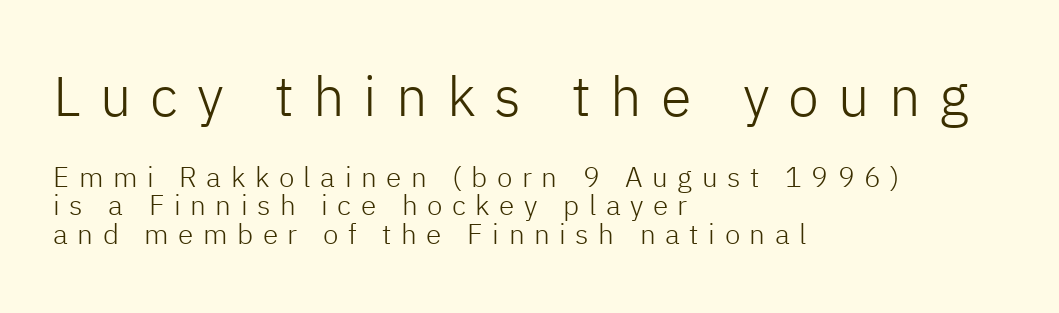
The image shows 56 px light sans-serif type, upright; set left-aligned, tight line spacing (1.02x), unusually wide letter spacing (+0.34 em), not underlined; the first (top) block is 2.0x larger; low stroke contrast and a medium x-height.
